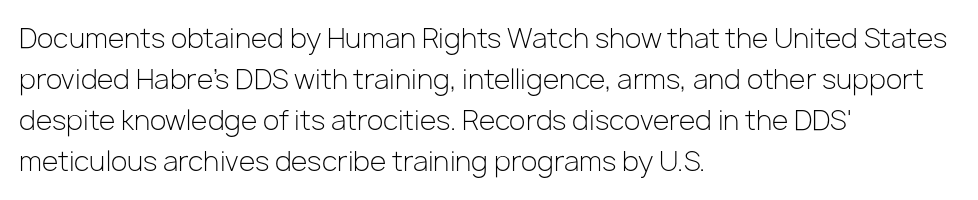
Q: Is the text bold? A: No.
Q: Is the text italic (slanted)? A: No, it is upright.
Q: Is the text underlined? A: No.
Q: How is the paragraph aligned? A: Left-aligned.
Q: Is the spacing between letters normal or unusually wide? A: Normal.
Q: Is the spacing between lines tight, normal or loose? A: Normal.
